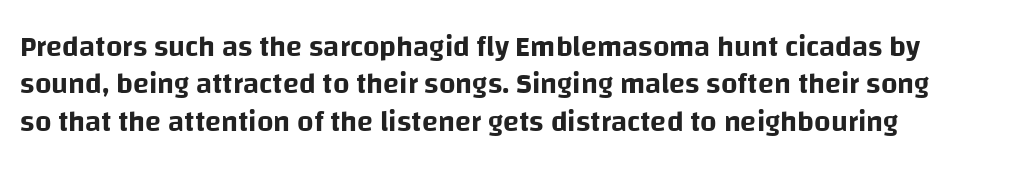
Q: Is the text italic (slanted)? A: No, it is upright.
Q: Is the typeface a serif or a sans-serif typeface? A: Sans-serif.
Q: Is the text underlined? A: No.
Q: How is the paragraph aligned? A: Left-aligned.
Q: Is the spacing between letters normal or unusually wide? A: Normal.
Q: Is the spacing between lines tight, normal or loose? A: Normal.
Q: Width (condensed, normal, or wide)? A: Normal.
Q: Stroke contrast? A: Low.
Q: x-height? A: Large.
Q: Monospaced? A: No.
